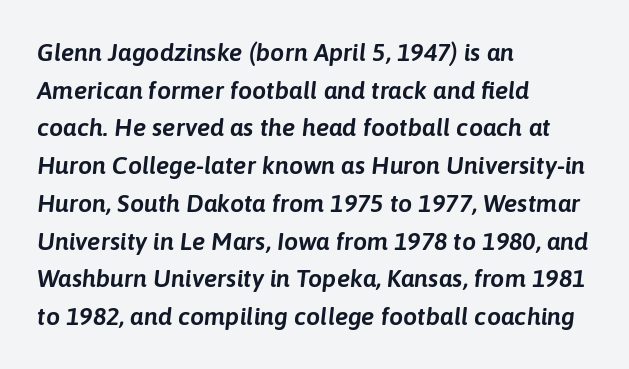
The setting favours the left margin, as ordinary paragraphs usually do. Here the glyphs are tracked normally, forming tight word shapes. The text carries the slant typical of an italic or oblique font. Evenly set lines give the paragraph a standard silhouette. Honestly, there is no underline to notice here at all.
